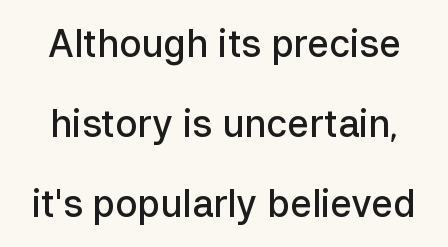
{"serif": "no", "italic": "no", "bold": "semi", "weight": "semibold", "width": "normal", "stroke_contrast": "low", "x_height": "medium", "monospaced": "no", "underline": "no", "line_spacing": "loose", "line_spacing_ratio": 2.16, "letter_spacing": "normal", "letter_spacing_em": 0.0, "glyph_px": 37}
